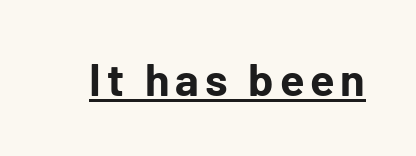
{"serif": "no", "italic": "no", "bold": "yes", "weight": "bold", "width": "normal", "stroke_contrast": "low", "x_height": "medium", "monospaced": "no", "underline": "yes", "glyph_px": 45}
